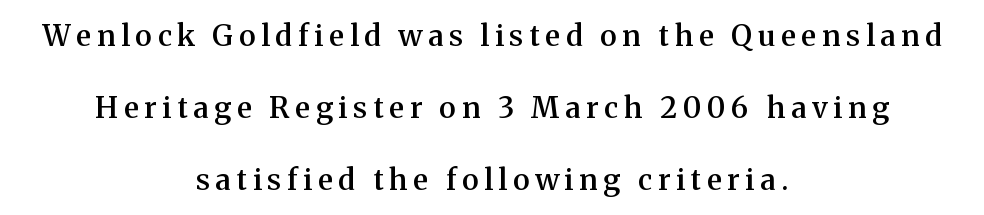
Do the characters align in a grid? No, the font is proportional. Do the letters lean? They stand straight. Spacing between characters has been opened up far beyond the box default. Vertically, the passage feels expansive, rows floating well apart.
